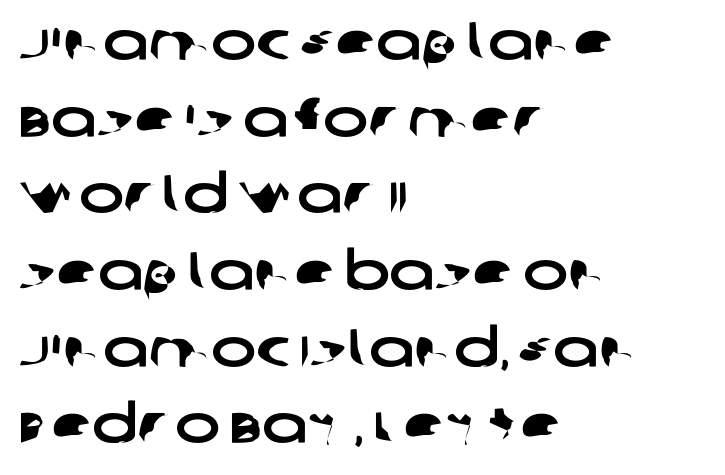
Q: Is the typeface a serif or a sans-serif typeface? A: Sans-serif.
Q: Is the text underlined? A: No.
Q: How is the paragraph aligned? A: Left-aligned.
Q: Is the spacing between letters normal or unusually wide? A: Normal.
Q: Is the spacing between lines tight, normal or loose? A: Normal.
Q: Width (condensed, normal, or wide)? A: Wide.
Q: Stroke contrast? A: Low.
Q: x-height? A: Large.
Q: Monospaced? A: No.
